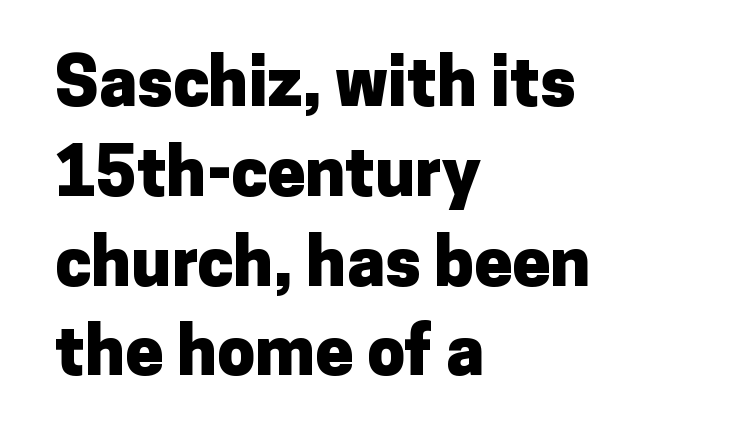
{"serif": "no", "italic": "no", "bold": "yes", "weight": "heavy", "width": "normal", "stroke_contrast": "low", "x_height": "medium", "monospaced": "no", "underline": "no", "align": "left", "line_spacing": "normal", "line_spacing_ratio": 1.32, "letter_spacing": "normal", "letter_spacing_em": 0.0, "glyph_px": 68}
